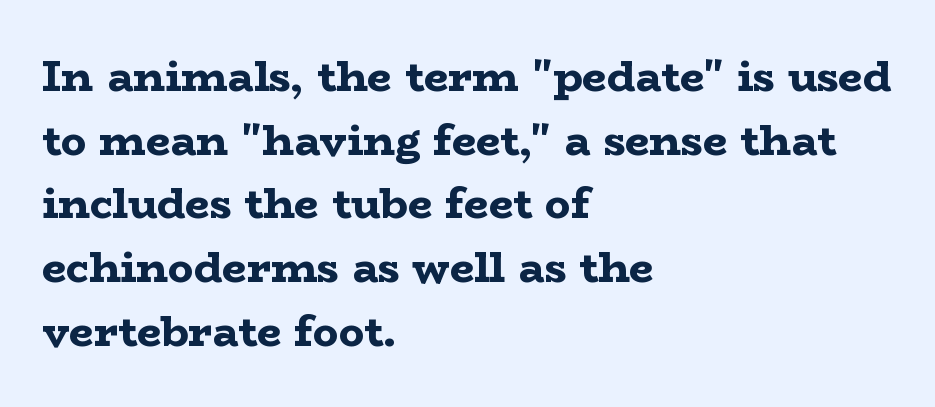
{"serif": "yes", "italic": "no", "bold": "yes", "weight": "bold", "width": "wide", "stroke_contrast": "low", "x_height": "medium", "monospaced": "no", "underline": "no", "align": "left", "line_spacing": "normal", "line_spacing_ratio": 1.48, "letter_spacing": "normal", "letter_spacing_em": 0.0, "glyph_px": 43}
